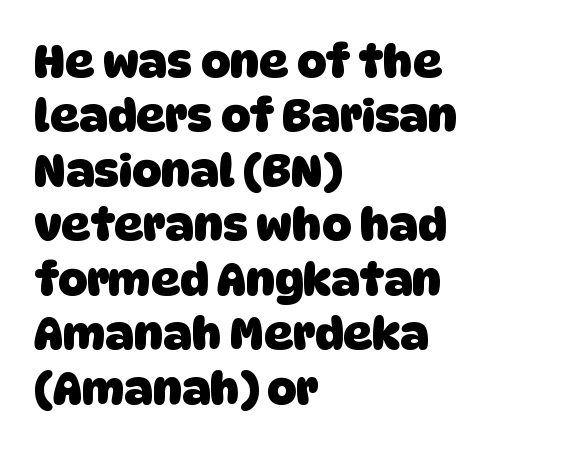
{"serif": "no", "bold": "yes", "weight": "heavy", "width": "normal", "stroke_contrast": "low", "x_height": "large", "monospaced": "no", "underline": "no", "align": "left", "line_spacing_ratio": 1.21, "letter_spacing": "normal", "letter_spacing_em": 0.0, "glyph_px": 45}
